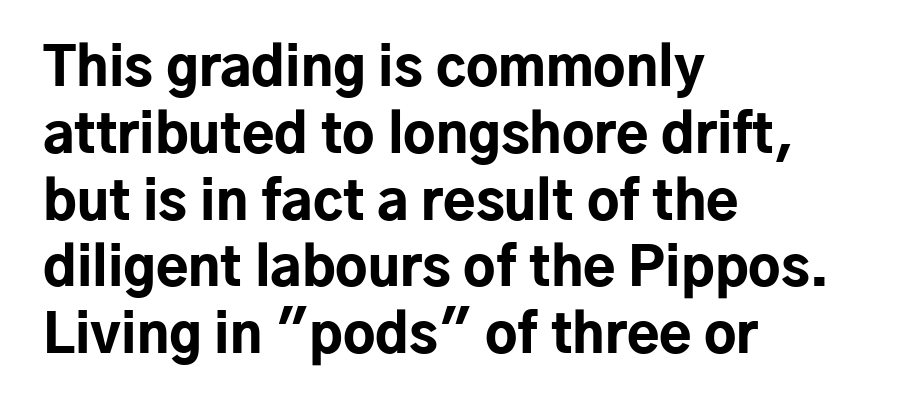
Q: Is the text bold? A: Yes.
Q: Is the text italic (slanted)? A: No, it is upright.
Q: Is the typeface a serif or a sans-serif typeface? A: Sans-serif.
Q: Is the text underlined? A: No.
Q: How is the paragraph aligned? A: Left-aligned.
Q: Is the spacing between letters normal or unusually wide? A: Normal.
Q: Is the spacing between lines tight, normal or loose? A: Normal.
Q: Width (condensed, normal, or wide)? A: Normal.
Q: Stroke contrast? A: Low.
Q: x-height? A: Medium.
Q: Monospaced? A: No.
